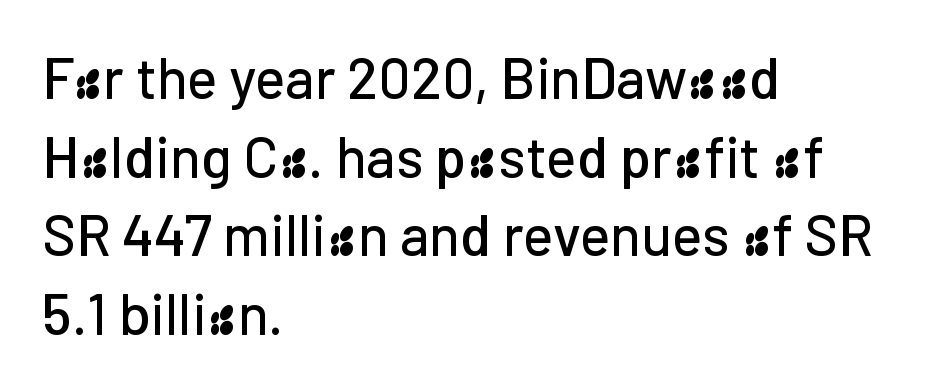
Only glyphs here, with clear space below each row. The line texture is even and compact thanks to regular tracking. A typesetter would call this proportional, since set widths differ per character. The type sits square on the baseline with zero lean.
